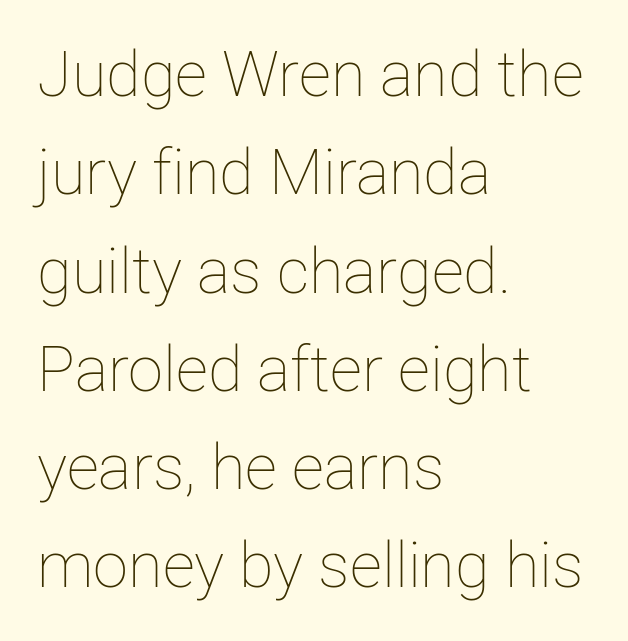
This sample has the flowing, uneven cadence of proportional lettering. This sample uses plain, unmodified letter spacing. The font's upright variant was chosen for this text. Rule under the text: the space is simply empty.
